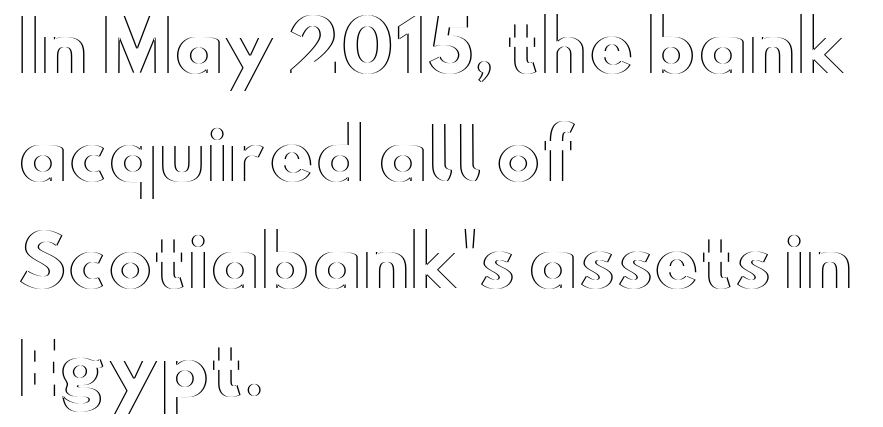
Q: Is the text italic (slanted)? A: No, it is upright.
Q: Is the text underlined? A: No.
Q: How is the paragraph aligned? A: Left-aligned.
Q: Is the spacing between letters normal or unusually wide? A: Normal.
Q: Is the spacing between lines tight, normal or loose? A: Normal.
Q: Width (condensed, normal, or wide)? A: Wide.
Q: x-height? A: Small.
Q: Monospaced? A: No.
